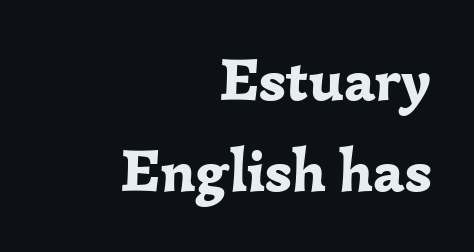
The image shows 60 px bold serif type, upright; set right-aligned, normal line spacing (1.52x), normal letter spacing, not underlined; low stroke contrast and a medium x-height.
